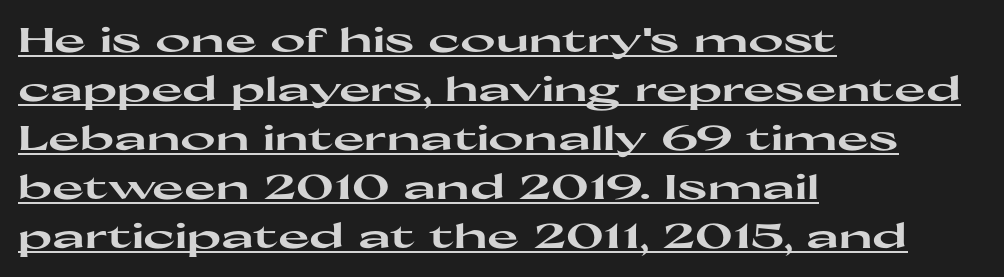
The image shows 34 px heavy, wide sans-serif type, upright; set left-aligned, normal line spacing (1.44x), normal letter spacing, underlined; high stroke contrast and a medium x-height.
